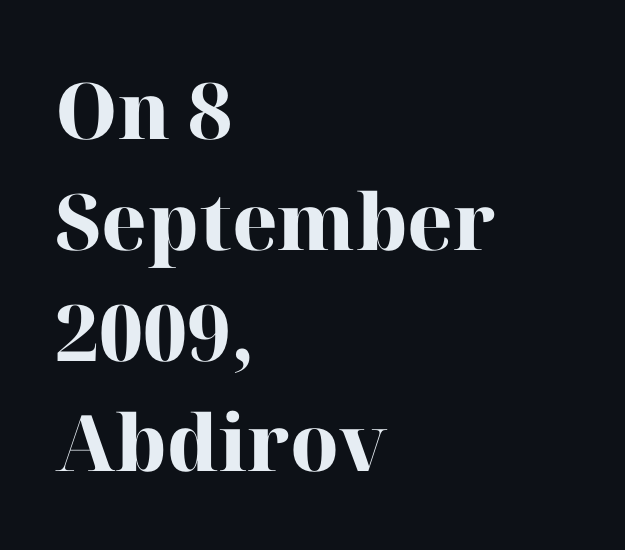
Q: Is the text bold? A: Yes.
Q: Is the text italic (slanted)? A: No, it is upright.
Q: Is the typeface a serif or a sans-serif typeface? A: Serif.
Q: Is the text underlined? A: No.
Q: How is the paragraph aligned? A: Left-aligned.
Q: Is the spacing between letters normal or unusually wide? A: Normal.
Q: Is the spacing between lines tight, normal or loose? A: Normal.
Q: Width (condensed, normal, or wide)? A: Normal.
Q: Stroke contrast? A: High.
Q: x-height? A: Medium.
Q: Monospaced? A: No.
